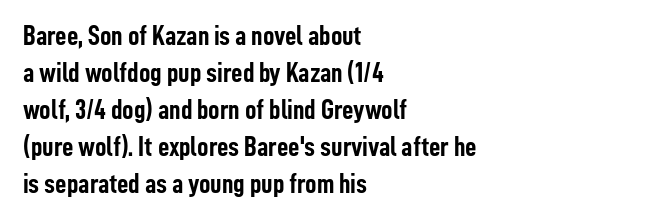
{"serif": "no", "italic": "no", "bold": "yes", "weight": "semibold", "width": "condensed", "stroke_contrast": "low", "x_height": "medium", "monospaced": "no", "underline": "no", "align": "left", "line_spacing": "normal", "line_spacing_ratio": 1.32, "letter_spacing": "normal", "letter_spacing_em": 0.0, "glyph_px": 28}
